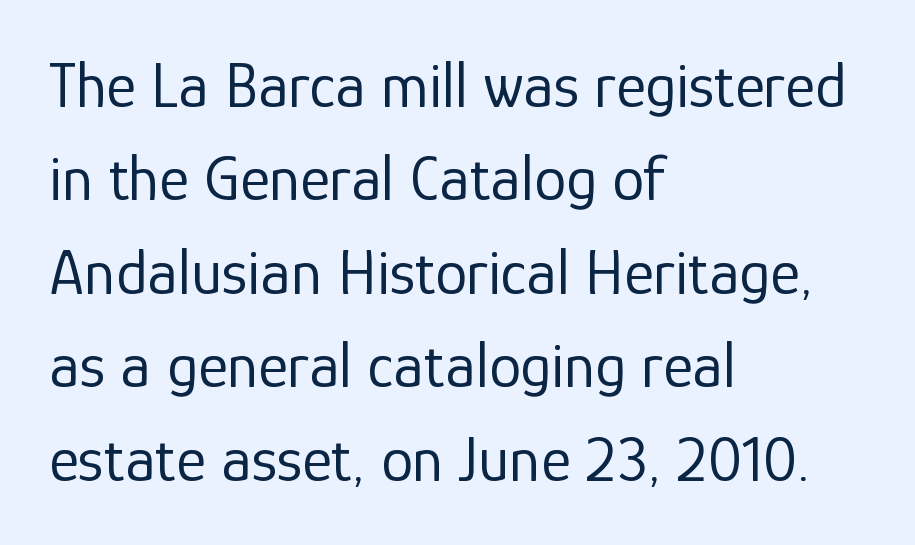
{"serif": "no", "italic": "no", "bold": "no", "weight": "regular", "width": "normal", "stroke_contrast": "low", "x_height": "medium", "monospaced": "no", "underline": "no", "align": "left", "line_spacing": "normal", "line_spacing_ratio": 1.46, "letter_spacing": "normal", "letter_spacing_em": 0.0, "glyph_px": 64}
